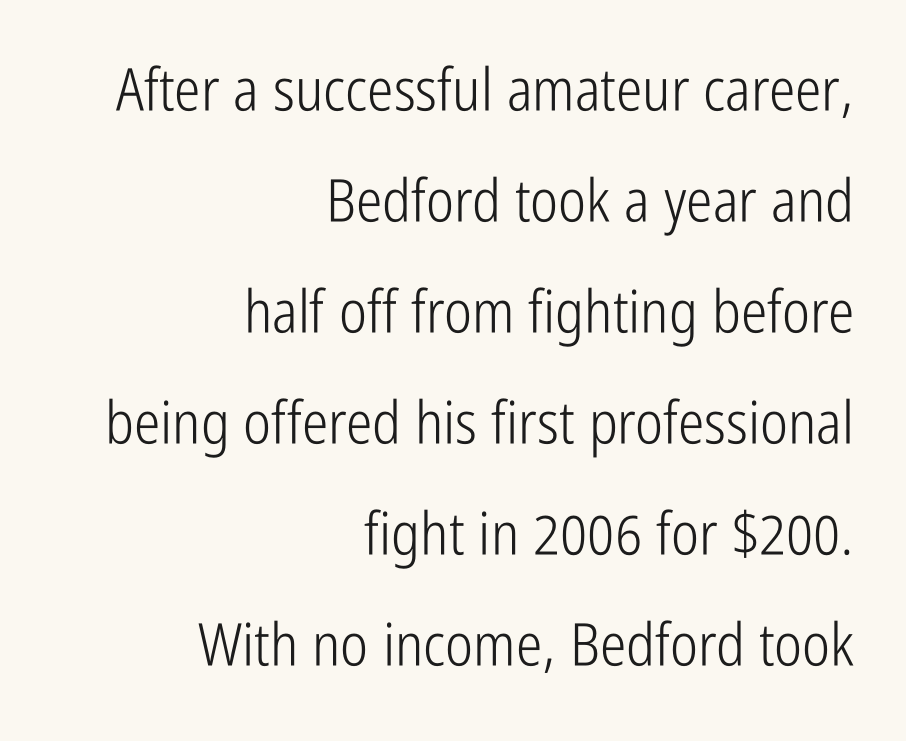
Q: Is the text bold? A: No.
Q: Is the text italic (slanted)? A: No, it is upright.
Q: Is the typeface a serif or a sans-serif typeface? A: Sans-serif.
Q: Is the text underlined? A: No.
Q: How is the paragraph aligned? A: Right-aligned.
Q: Is the spacing between letters normal or unusually wide? A: Normal.
Q: Width (condensed, normal, or wide)? A: Condensed.
Q: Stroke contrast? A: Low.
Q: x-height? A: Medium.
Q: Monospaced? A: No.
